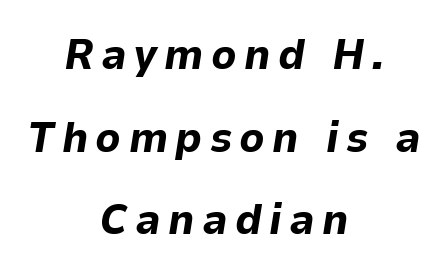
This sample is center-justified, so both line endings float freely. The letters are slanted; this is an italic face. Vertically, the passage feels expansive, rows floating well apart. The face used here has the dense, thick strokes of a bold.
